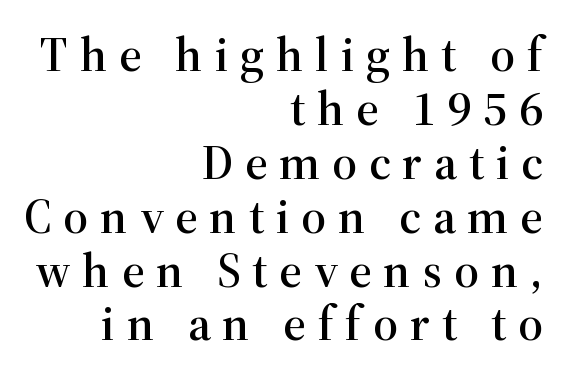
These lines are composed in type with serifs. Leading: reduced. Inter-character spacing is expanded well beyond the font's built-in metrics. If you drew a line through each stem, it would be perfectly vertical.
